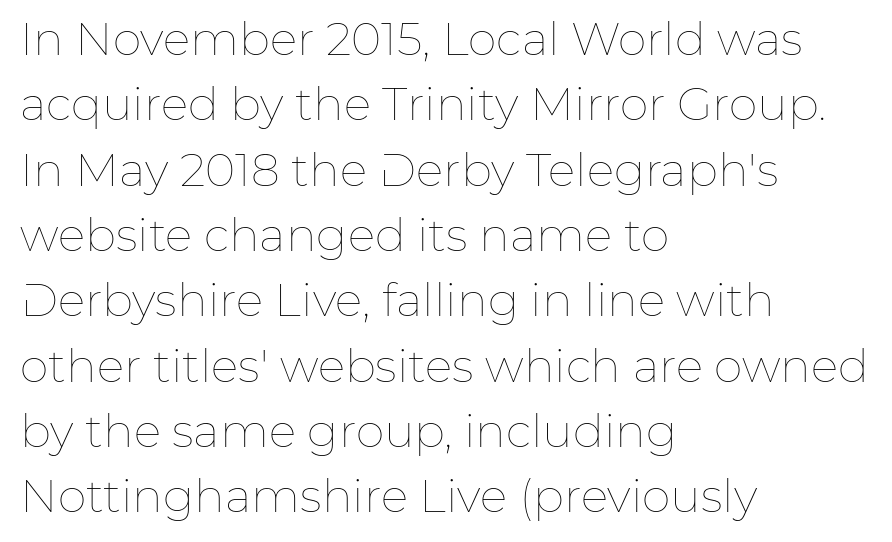
The letters stand straight up with perfectly vertical stems. One-word summary of the alignment: left. Character widths vary here, with narrow letters taking less room than wide ones. Descenders hang freely into open space.
